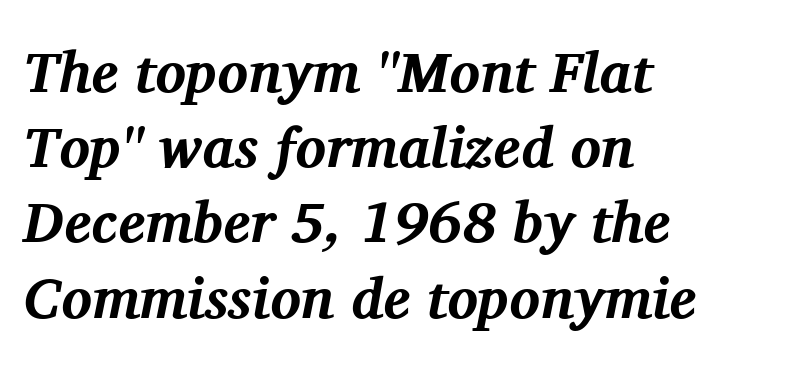
{"serif": "yes", "italic": "yes", "lean": "right", "slant_degrees": 11, "bold": "yes", "weight": "bold", "width": "normal", "stroke_contrast": "medium", "x_height": "medium", "monospaced": "no", "underline": "no", "align": "left", "line_spacing": "normal", "line_spacing_ratio": 1.32, "letter_spacing": "normal", "letter_spacing_em": 0.0, "glyph_px": 57}
